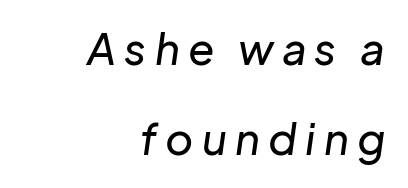
The image shows 43 px text type, italic (leaning right); set right-aligned, loose line spacing (2.09x), not underlined; low stroke contrast and a medium x-height.
